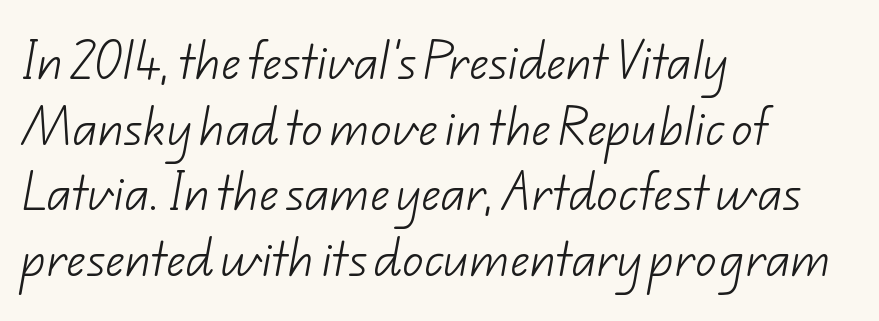
{"serif": "no", "bold": "no", "weight": "light", "width": "normal", "stroke_contrast": "low", "x_height": "small", "monospaced": "no", "underline": "no", "align": "left", "line_spacing": "normal", "line_spacing_ratio": 1.56, "letter_spacing": "normal", "letter_spacing_em": 0.0, "glyph_px": 42}
